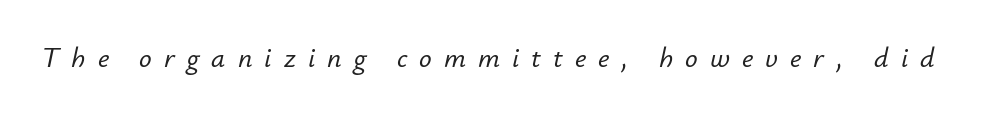
Q: Is the text italic (slanted)? A: Yes, it leans right by about 12 degrees.
Q: Is the text underlined? A: No.
Q: Is the spacing between letters normal or unusually wide? A: Unusually wide.
Q: Width (condensed, normal, or wide)? A: Normal.
Q: Stroke contrast? A: Low.
Q: x-height? A: Small.
Q: Monospaced? A: No.
